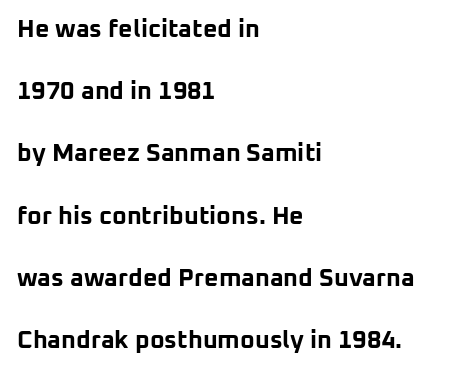
{"italic": "no", "bold": "yes", "underline": "no", "align": "left", "line_spacing": "loose", "line_spacing_ratio": 2.49, "letter_spacing": "normal", "letter_spacing_em": 0.0, "glyph_px": 25}
